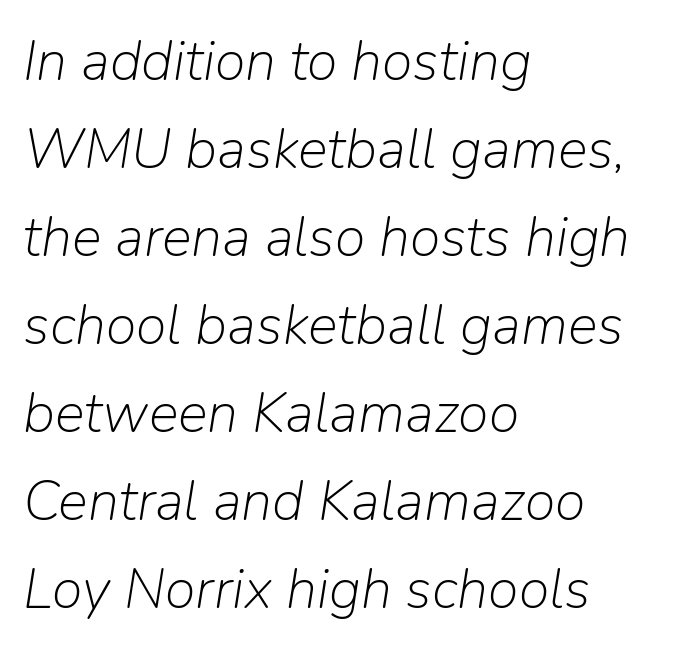
Q: Is the text bold? A: No.
Q: Is the text italic (slanted)? A: Yes, it leans right by about 9 degrees.
Q: Is the text underlined? A: No.
Q: How is the paragraph aligned? A: Left-aligned.
Q: Is the spacing between letters normal or unusually wide? A: Normal.
Q: Is the spacing between lines tight, normal or loose? A: Normal.
Q: Width (condensed, normal, or wide)? A: Normal.
Q: Stroke contrast? A: Low.
Q: x-height? A: Medium.
Q: Monospaced? A: No.
